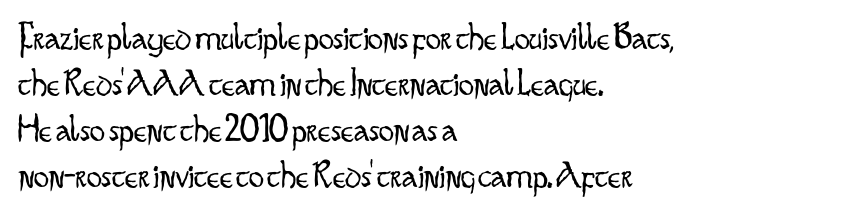
The image shows 38 px light, condensed sans-serif type, upright; set left-aligned, line spacing 1.21x, normal letter spacing, not underlined; low stroke contrast and a small x-height.
